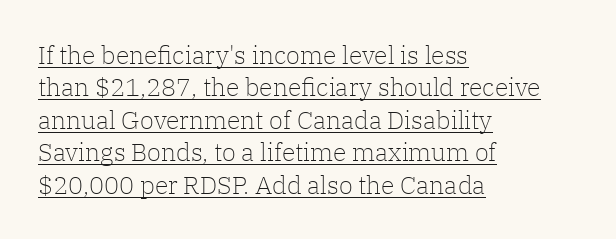
Weight class: somewhere from thin through regular. The passage shown stacks its lines at a standard gap. Casual observation: everything's shoved over to the left. Quick note: not italic, upright.
